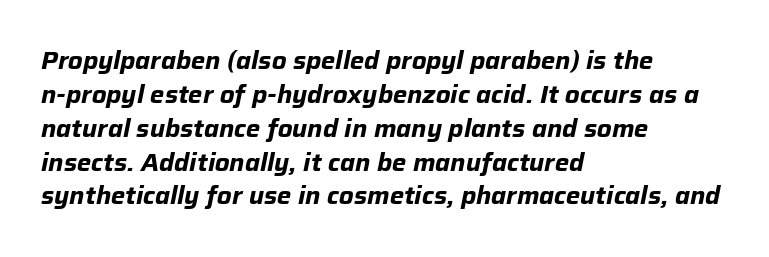
{"italic": "yes", "lean": "right", "slant_degrees": 12, "bold": "yes", "underline": "no", "align": "left", "line_spacing": "normal", "line_spacing_ratio": 1.41, "letter_spacing": "normal", "letter_spacing_em": 0.0, "glyph_px": 24}
